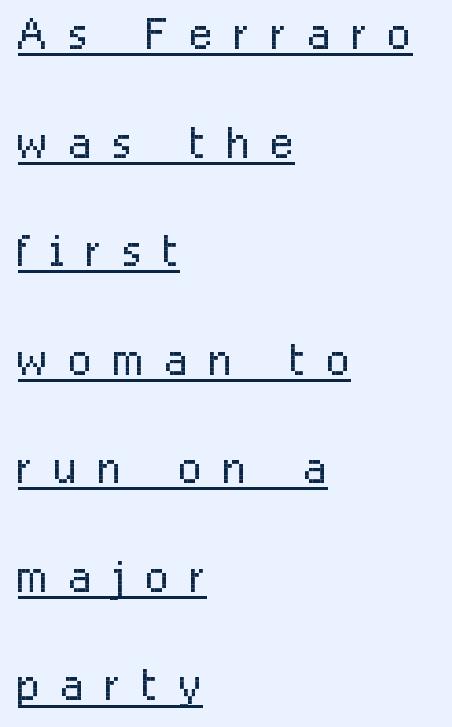
{"serif": "no", "italic": "no", "bold": "no", "weight": "light", "width": "condensed", "stroke_contrast": "low", "x_height": "medium", "monospaced": "no", "underline": "yes", "align": "left", "line_spacing_ratio": 1.78, "letter_spacing": "wide", "letter_spacing_em": 0.35, "glyph_px": 61}
